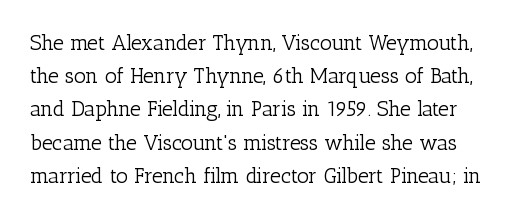
{"italic": "no", "bold": "no", "underline": "no", "line_spacing": "normal", "line_spacing_ratio": 1.58, "letter_spacing": "normal", "letter_spacing_em": 0.0, "glyph_px": 21}
